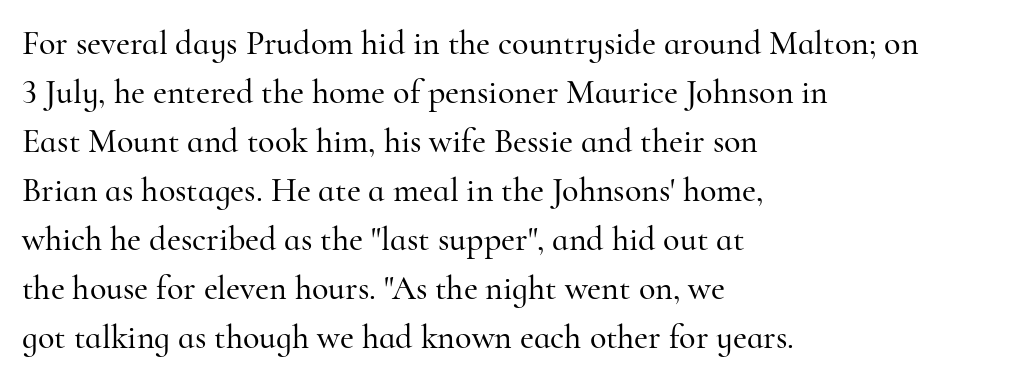
Q: Is the text italic (slanted)? A: No, it is upright.
Q: Is the typeface a serif or a sans-serif typeface? A: Serif.
Q: Is the text underlined? A: No.
Q: How is the paragraph aligned? A: Left-aligned.
Q: Is the spacing between letters normal or unusually wide? A: Normal.
Q: Is the spacing between lines tight, normal or loose? A: Normal.
Q: Width (condensed, normal, or wide)? A: Normal.
Q: Stroke contrast? A: High.
Q: x-height? A: Small.
Q: Monospaced? A: No.
